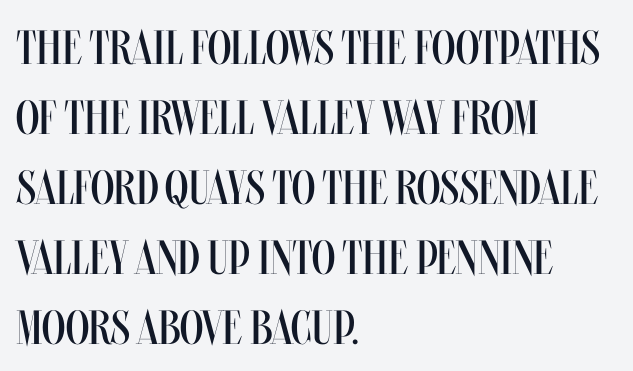
The image shows 48 px regular-weight, condensed type, upright; set left-aligned, normal line spacing (1.46x), normal letter spacing, not underlined; medium stroke contrast and a large x-height.
